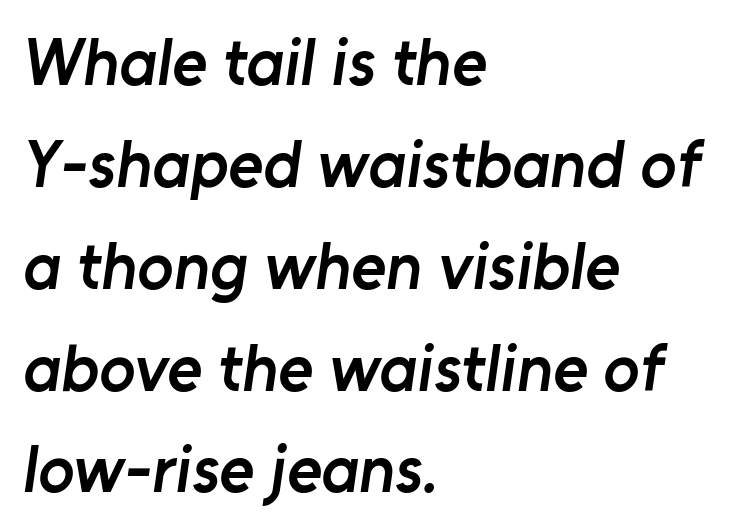
{"serif": "no", "bold": "semi", "weight": "semibold", "width": "normal", "stroke_contrast": "low", "x_height": "medium", "monospaced": "no", "underline": "no", "align": "left", "line_spacing": "normal", "line_spacing_ratio": 1.52, "letter_spacing": "normal", "letter_spacing_em": 0.0, "glyph_px": 67}
